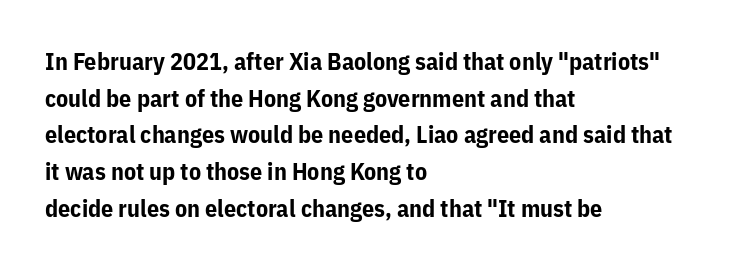
Q: Is the text bold? A: Yes.
Q: Is the text italic (slanted)? A: No, it is upright.
Q: Is the text underlined? A: No.
Q: How is the paragraph aligned? A: Left-aligned.
Q: Is the spacing between letters normal or unusually wide? A: Normal.
Q: Is the spacing between lines tight, normal or loose? A: Normal.
